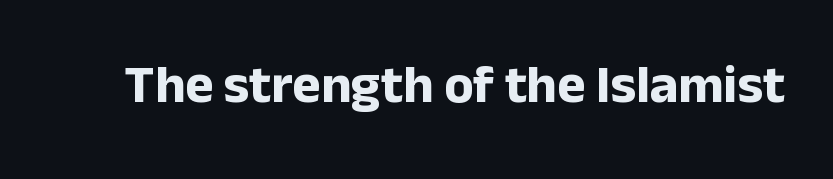
Q: Is the text bold? A: Yes.
Q: Is the text italic (slanted)? A: No, it is upright.
Q: Is the typeface a serif or a sans-serif typeface? A: Sans-serif.
Q: Is the text underlined? A: No.
Q: Is the spacing between letters normal or unusually wide? A: Normal.
Q: Width (condensed, normal, or wide)? A: Normal.
Q: Stroke contrast? A: Low.
Q: x-height? A: Medium.
Q: Monospaced? A: No.
